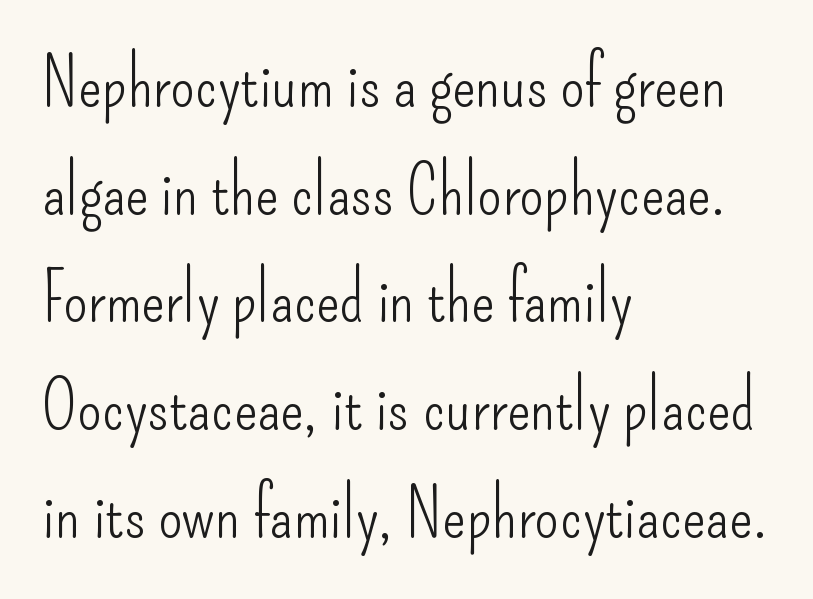
A typesetter would call this leading conventional body-copy spacing. Unmarked baselines from the first word to the last. These lines stack with their left ends in a neat column. These lines were composed using upright roman letters.
